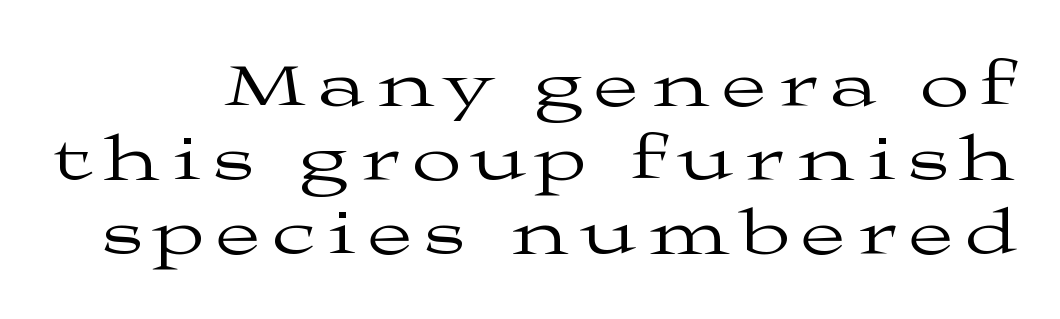
Q: Is the text bold? A: No.
Q: Is the text italic (slanted)? A: No, it is upright.
Q: Is the typeface a serif or a sans-serif typeface? A: Serif.
Q: Is the text underlined? A: No.
Q: Is the spacing between letters normal or unusually wide? A: Unusually wide.
Q: Width (condensed, normal, or wide)? A: Wide.
Q: Stroke contrast? A: Medium.
Q: x-height? A: Medium.
Q: Monospaced? A: No.
